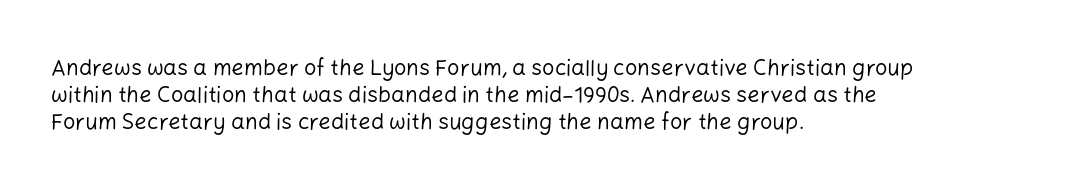
The image shows 22 px text type, upright; set left-aligned, line spacing 1.23x, normal letter spacing, not underlined.
